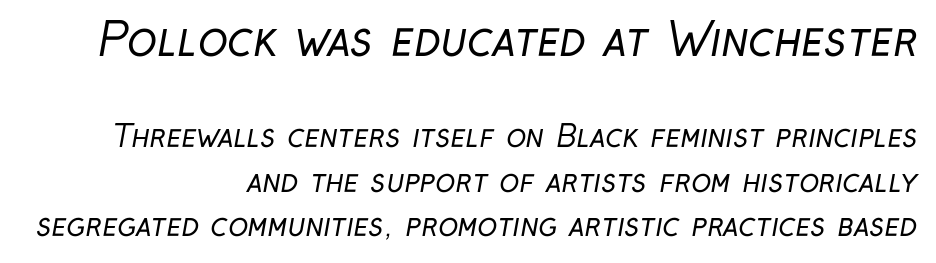
{"serif": "no", "bold": "no", "weight": "regular", "width": "condensed", "stroke_contrast": "low", "x_height": "medium", "monospaced": "no", "underline": "no", "align": "right", "line_spacing": "normal", "line_spacing_ratio": 1.49, "letter_spacing": "normal", "letter_spacing_em": 0.0, "larger_block": "first", "size_ratio": 1.5, "glyph_px": 45}
